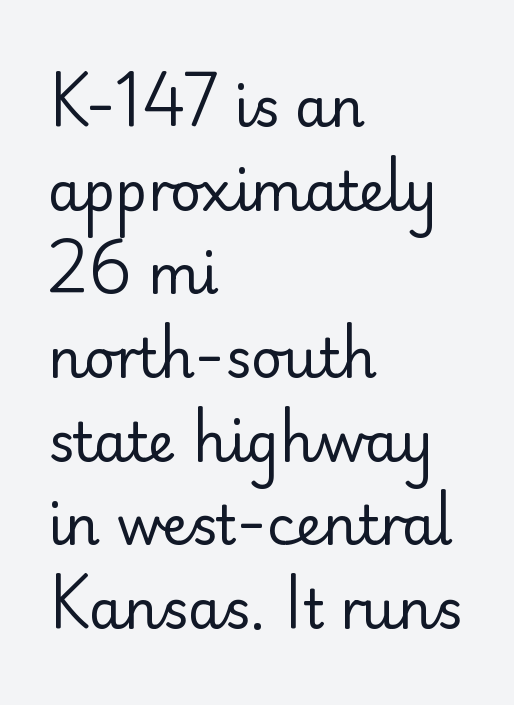
{"serif": "no", "italic": "no", "bold": "no", "weight": "regular", "width": "normal", "stroke_contrast": "low", "x_height": "small", "monospaced": "no", "underline": "no", "align": "left", "line_spacing": "normal", "line_spacing_ratio": 1.55, "letter_spacing": "normal", "letter_spacing_em": 0.0, "glyph_px": 54}
